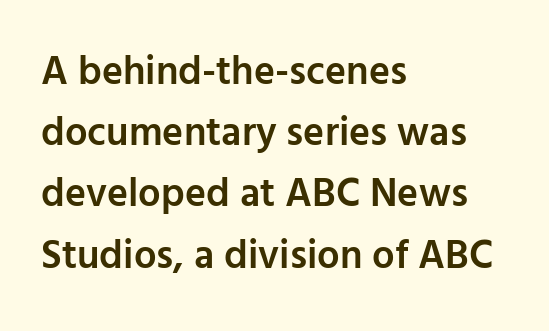
{"serif": "no", "italic": "no", "bold": "semi", "weight": "semibold", "width": "normal", "stroke_contrast": "low", "x_height": "medium", "monospaced": "no", "underline": "no", "align": "left", "line_spacing": "normal", "line_spacing_ratio": 1.53, "letter_spacing": "normal", "letter_spacing_em": 0.0, "glyph_px": 40}
